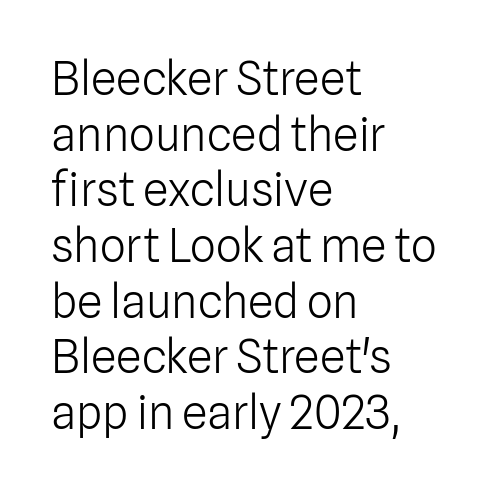
The image shows 46 px light sans-serif type, upright; set left-aligned, line spacing 1.21x, normal letter spacing, not underlined; low stroke contrast and a medium x-height.
